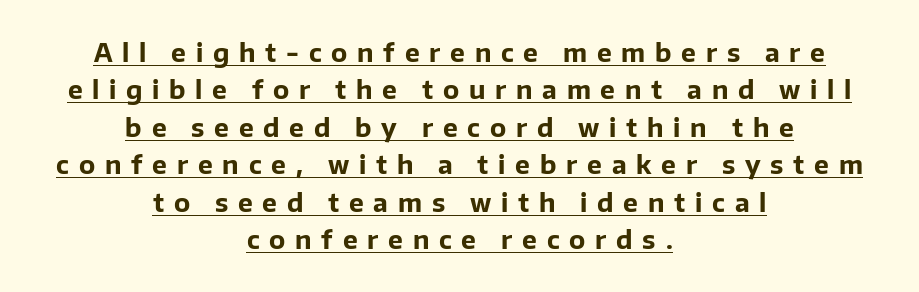
The paragraph shown floats in the horizontal middle. Students, observe the line beneath the letters — that is underlining. You'd pick this weight for a headline — it's a proper bold. Characters follow at a spacing far wider than the type designer built in. Leading matches the norm, producing a regular column.
